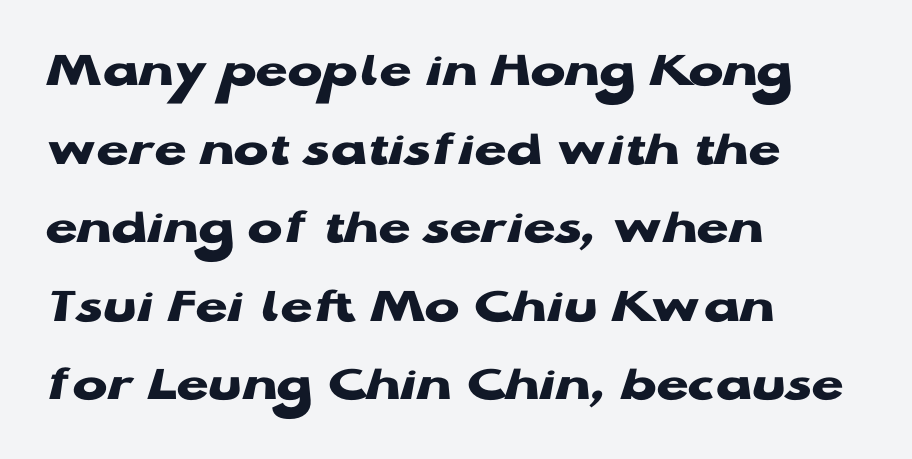
Q: Is the text bold? A: Yes.
Q: Is the text italic (slanted)? A: No, it is upright.
Q: Is the typeface a serif or a sans-serif typeface? A: Sans-serif.
Q: Is the text underlined? A: No.
Q: How is the paragraph aligned? A: Left-aligned.
Q: Is the spacing between letters normal or unusually wide? A: Normal.
Q: Is the spacing between lines tight, normal or loose? A: Normal.
Q: Width (condensed, normal, or wide)? A: Wide.
Q: Stroke contrast? A: Low.
Q: x-height? A: Medium.
Q: Monospaced? A: No.
